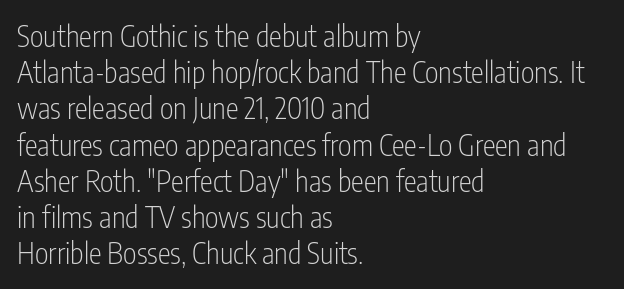
Spacing between characters is what you'd get straight out of the box. Varying glyph widths throughout — classic text-font behaviour. The space directly below the letters is spotless. Honestly, the row spacing looks completely unremarkable. Tall strokes in this sample are plumb rather than angled. Check where the strokes stop: nothing finishes them off — pure sans.
